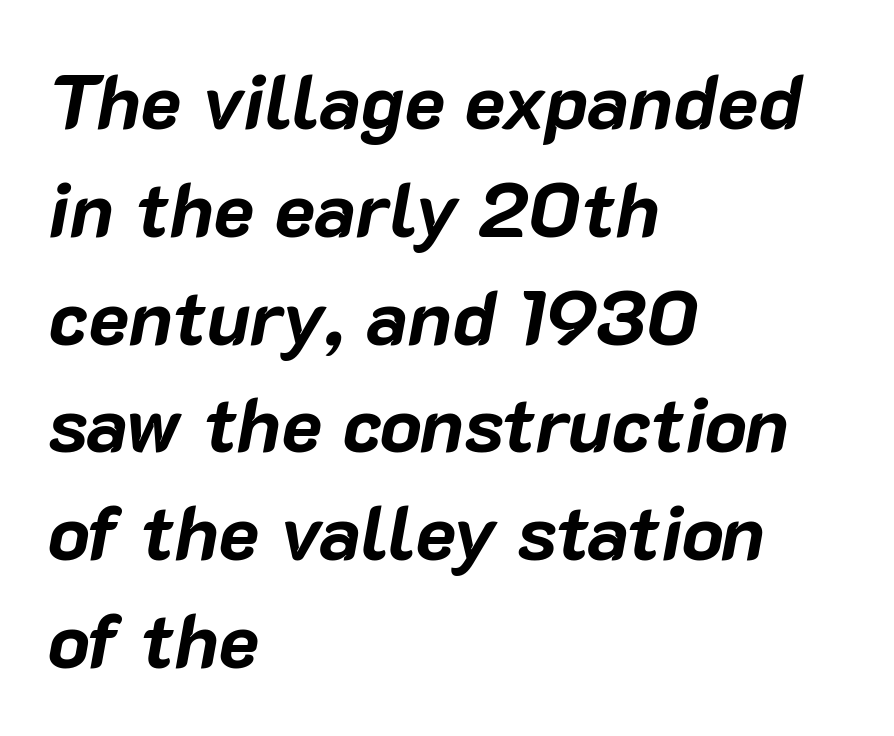
The image shows 77 px bold type, italic (leaning right); set left-aligned, normal line spacing (1.4x), normal letter spacing, not underlined; low stroke contrast and a medium x-height.
